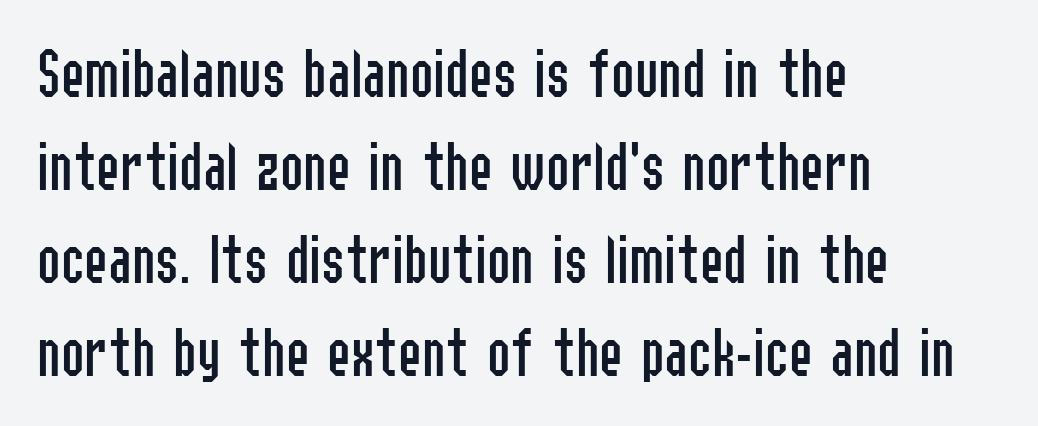
Q: Is the text bold? A: No.
Q: Is the text italic (slanted)? A: No, it is upright.
Q: Is the typeface a serif or a sans-serif typeface? A: Sans-serif.
Q: Is the text underlined? A: No.
Q: How is the paragraph aligned? A: Left-aligned.
Q: Is the spacing between letters normal or unusually wide? A: Normal.
Q: Is the spacing between lines tight, normal or loose? A: Normal.
Q: Width (condensed, normal, or wide)? A: Condensed.
Q: Stroke contrast? A: Low.
Q: x-height? A: Medium.
Q: Monospaced? A: No.
